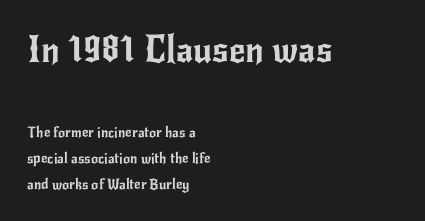
The image shows 36 px sans-serif type, upright; set left-aligned, line spacing 1.87x, normal letter spacing, not underlined; the first (top) block is 2.57x larger; low stroke contrast and a small x-height.
